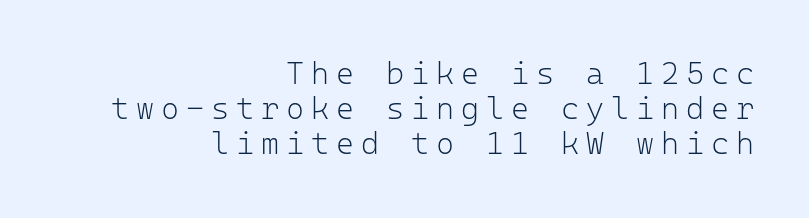
Q: Is the text bold? A: No.
Q: Is the text italic (slanted)? A: No, it is upright.
Q: Is the typeface a serif or a sans-serif typeface? A: Sans-serif.
Q: Is the text underlined? A: No.
Q: How is the paragraph aligned? A: Right-aligned.
Q: Is the spacing between letters normal or unusually wide? A: Unusually wide.
Q: Is the spacing between lines tight, normal or loose? A: Tight.
Q: Width (condensed, normal, or wide)? A: Normal.
Q: Stroke contrast? A: Low.
Q: x-height? A: Medium.
Q: Monospaced? A: Yes.
